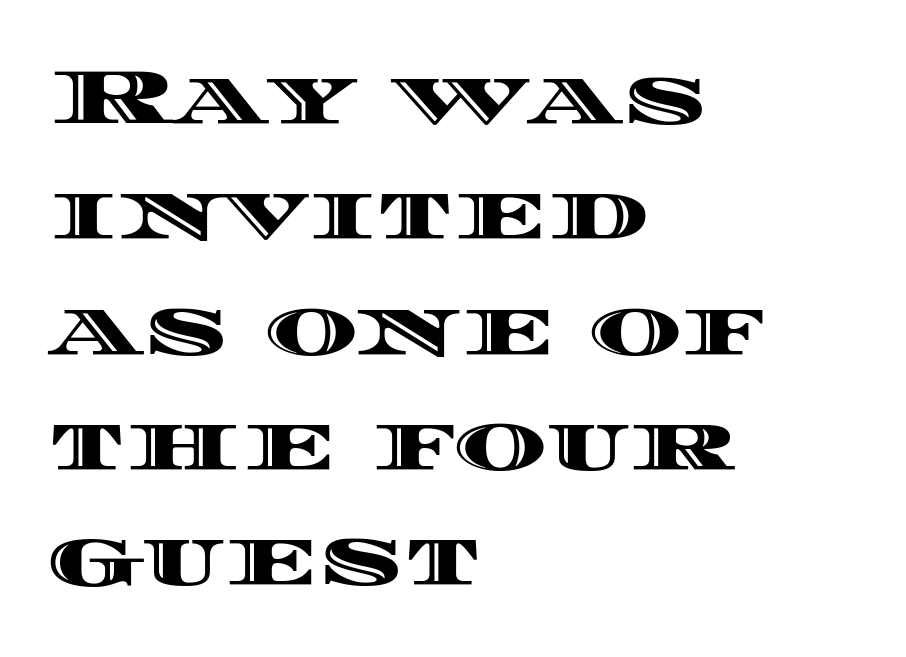
Check under the words: just untouched page. Leftover space on each line is placed entirely after the last word. Do the characters align in a grid? No, the font is proportional. No extra tracking has been applied to these lines. Line spacing here is normal.
